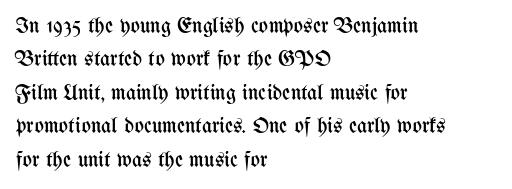
{"italic": "no", "bold": "no", "underline": "no", "align": "left", "line_spacing": "normal", "line_spacing_ratio": 1.52, "letter_spacing": "normal", "letter_spacing_em": 0.0, "glyph_px": 22}
